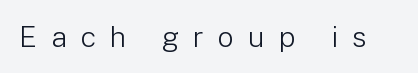
{"serif": "no", "italic": "no", "bold": "no", "weight": "light", "width": "normal", "stroke_contrast": "low", "x_height": "medium", "monospaced": "no", "underline": "no", "letter_spacing": "wide", "letter_spacing_em": 0.48, "glyph_px": 29}
